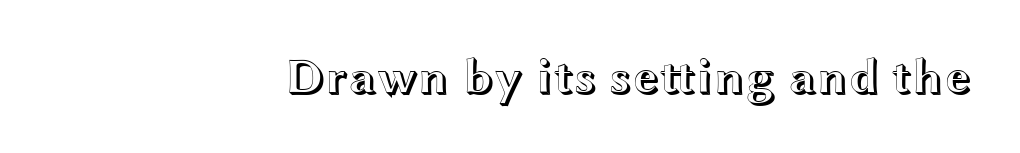
{"italic": "no", "width": "wide", "x_height": "medium", "monospaced": "no", "underline": "no", "align": "right", "letter_spacing": "normal", "letter_spacing_em": 0.0, "glyph_px": 49}
